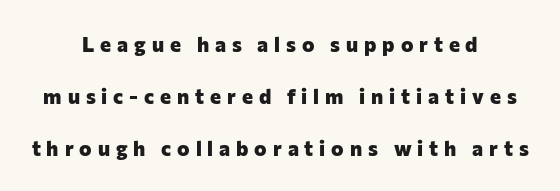
How would I describe the line gaps? Wide and relaxed. Posture: upright roman. Short note: letters widely spaced. Lines of text with bare space underneath. Visually the block forms a symmetrical silhouette, jagged on both flanks.
